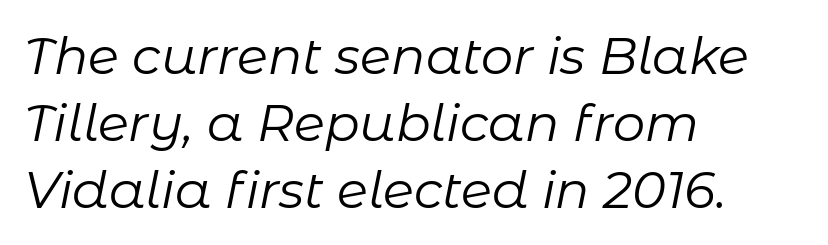
Q: Is the text bold? A: No.
Q: Is the text italic (slanted)? A: Yes, it leans right by about 11 degrees.
Q: Is the text underlined? A: No.
Q: How is the paragraph aligned? A: Left-aligned.
Q: Is the spacing between letters normal or unusually wide? A: Normal.
Q: Is the spacing between lines tight, normal or loose? A: Normal.
Q: Width (condensed, normal, or wide)? A: Normal.
Q: Stroke contrast? A: Low.
Q: x-height? A: Medium.
Q: Monospaced? A: No.
